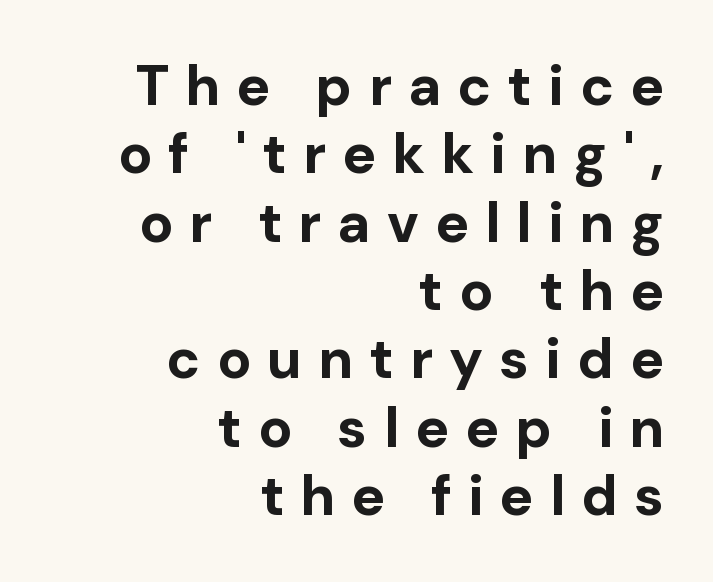
Horizontal alignment here is rightward, an uncommon choice for prose. Every character sits straight up, as roman type does. Type without underlining. Students, note that the glyphs here are deliberately spaced far apart.
